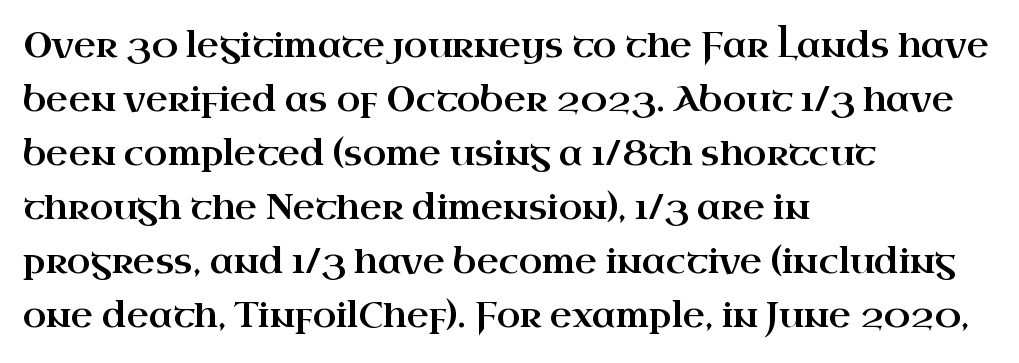
Q: Is the text italic (slanted)? A: No, it is upright.
Q: Is the typeface a serif or a sans-serif typeface? A: Serif.
Q: Is the text underlined? A: No.
Q: How is the paragraph aligned? A: Left-aligned.
Q: Is the spacing between letters normal or unusually wide? A: Normal.
Q: Is the spacing between lines tight, normal or loose? A: Normal.
Q: Width (condensed, normal, or wide)? A: Wide.
Q: Stroke contrast? A: High.
Q: x-height? A: Small.
Q: Monospaced? A: No.
